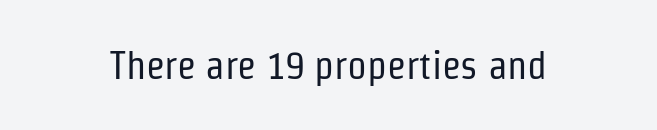
The image shows 39 px regular-weight, condensed sans-serif type, upright; set normal letter spacing, not underlined; low stroke contrast and a medium x-height.
